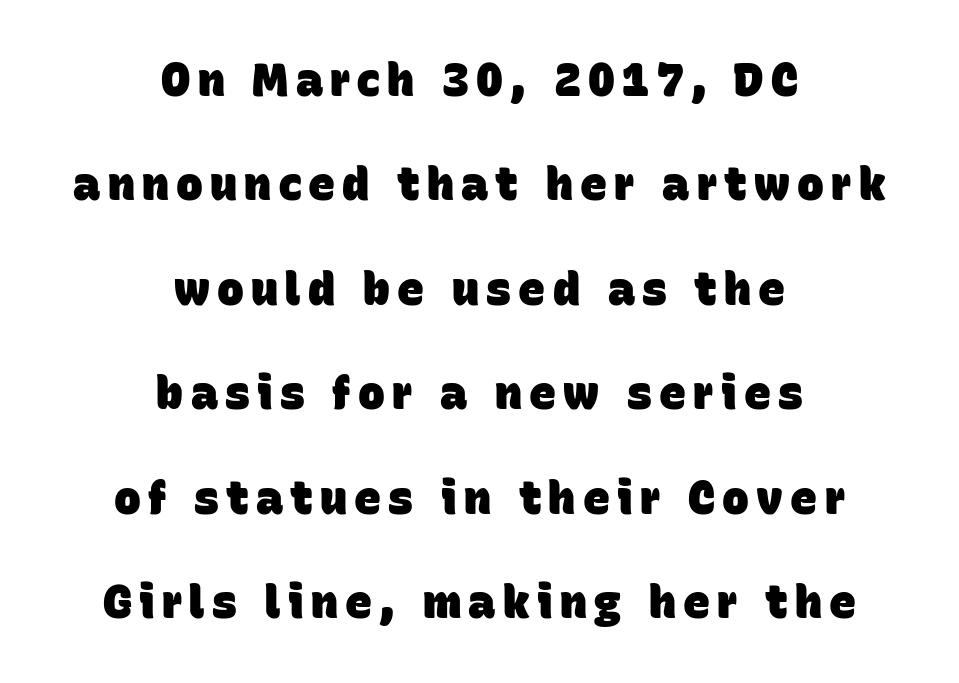
The image shows 45 px heavy sans-serif type; set centered, loose line spacing (2.32x), not underlined; low stroke contrast and a large x-height.
